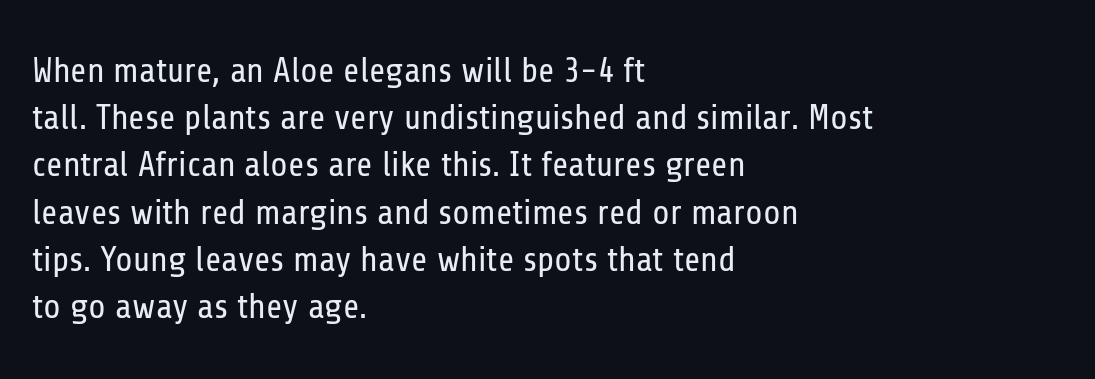
{"serif": "no", "italic": "no", "bold": "no", "weight": "regular", "width": "condensed", "stroke_contrast": "low", "x_height": "medium", "monospaced": "no", "underline": "no", "align": "left", "line_spacing": "normal", "line_spacing_ratio": 1.35, "letter_spacing": "normal", "letter_spacing_em": 0.0, "glyph_px": 35}
